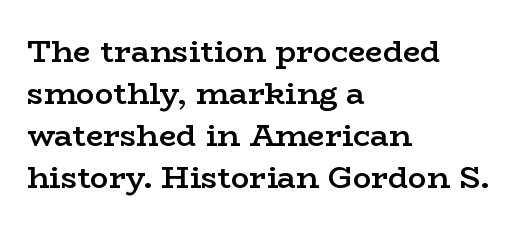
{"serif": "yes", "italic": "no", "bold": "semi", "weight": "semibold", "width": "wide", "stroke_contrast": "low", "x_height": "medium", "monospaced": "no", "underline": "no", "align": "left", "line_spacing": "normal", "line_spacing_ratio": 1.35, "letter_spacing": "normal", "letter_spacing_em": 0.0, "glyph_px": 31}
